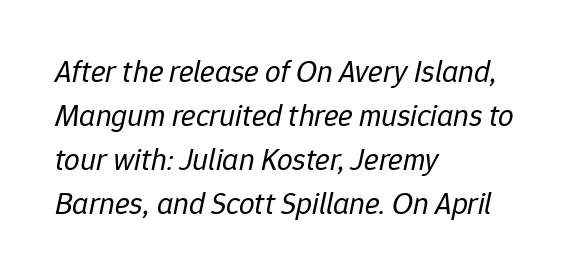
The image shows 31 px regular-weight type, italic (leaning right); set left-aligned, normal line spacing (1.42x), normal letter spacing, not underlined; low stroke contrast and a medium x-height.
